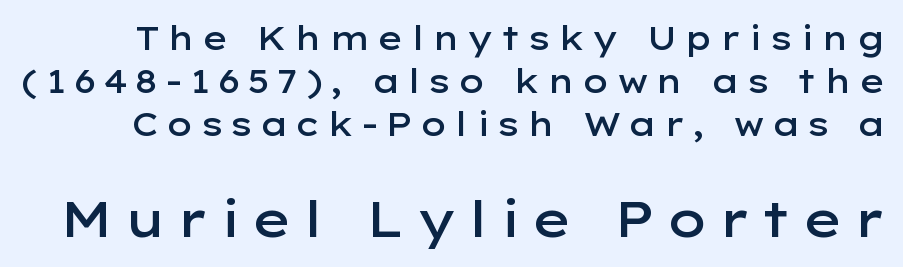
Q: Is the text bold? A: Semi-bold.
Q: Is the text italic (slanted)? A: No, it is upright.
Q: Is the typeface a serif or a sans-serif typeface? A: Sans-serif.
Q: Is the text underlined? A: No.
Q: Is the spacing between letters normal or unusually wide? A: Unusually wide.
Q: Is the spacing between lines tight, normal or loose? A: Normal.
Q: Which block of text is set in a larger size, the first (top) or the second (bottom)? A: The second (bottom) one.
Q: Width (condensed, normal, or wide)? A: Wide.
Q: Stroke contrast? A: Low.
Q: x-height? A: Medium.
Q: Monospaced? A: No.
